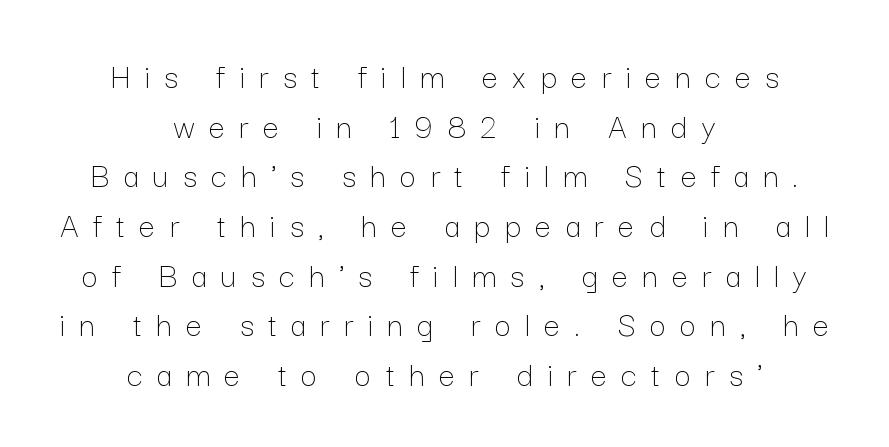
The setting favours the middle, as headings and verse often do. The type is letterspaced generously, with wide tracking. Honestly, there is no underline to notice here at all. This sample has the flowing, uneven cadence of proportional lettering.
